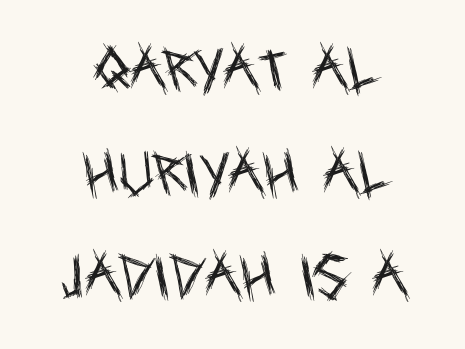
{"serif": "no", "italic": "no", "bold": "no", "weight": "regular", "width": "condensed", "x_height": "large", "monospaced": "no", "underline": "no", "align": "center", "line_spacing": "loose", "line_spacing_ratio": 2.16, "letter_spacing": "normal", "letter_spacing_em": 0.0, "glyph_px": 48}
